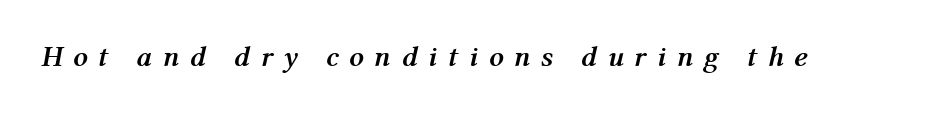
{"italic": "yes", "lean": "right", "slant_degrees": 12, "bold": "yes", "weight": "semibold", "width": "normal", "stroke_contrast": "medium", "x_height": "medium", "monospaced": "no", "underline": "no", "letter_spacing": "wide", "letter_spacing_em": 0.36, "glyph_px": 29}
